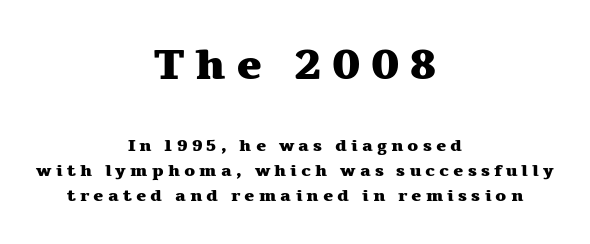
Q: Is the text bold? A: Yes.
Q: Is the text italic (slanted)? A: No, it is upright.
Q: Is the typeface a serif or a sans-serif typeface? A: Serif.
Q: Is the text underlined? A: No.
Q: How is the paragraph aligned? A: Centered.
Q: Is the spacing between letters normal or unusually wide? A: Unusually wide.
Q: Is the spacing between lines tight, normal or loose? A: Normal.
Q: Which block of text is set in a larger size, the first (top) or the second (bottom)? A: The first (top) one.
Q: Width (condensed, normal, or wide)? A: Wide.
Q: Stroke contrast? A: Medium.
Q: x-height? A: Medium.
Q: Monospaced? A: No.
